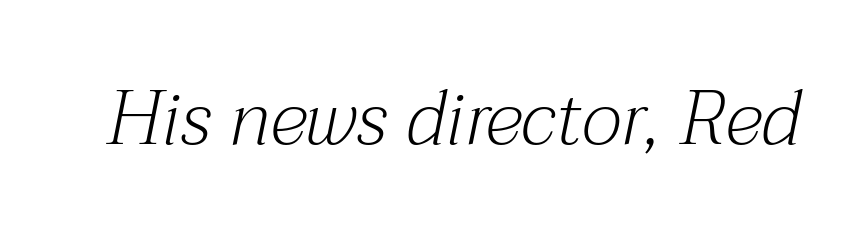
Q: Is the text bold? A: No.
Q: Is the text italic (slanted)? A: Yes, it leans right by about 12 degrees.
Q: Is the typeface a serif or a sans-serif typeface? A: Serif.
Q: Is the text underlined? A: No.
Q: Is the spacing between letters normal or unusually wide? A: Normal.
Q: Width (condensed, normal, or wide)? A: Normal.
Q: Stroke contrast? A: Medium.
Q: x-height? A: Medium.
Q: Monospaced? A: No.
